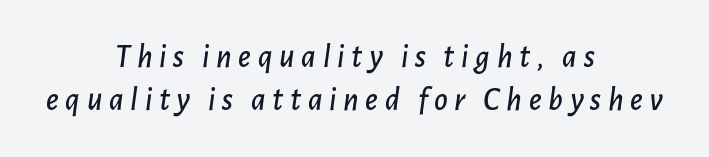
Q: Is the text italic (slanted)? A: Yes, it leans right by about 7 degrees.
Q: Is the text underlined? A: No.
Q: How is the paragraph aligned? A: Centered.
Q: Is the spacing between letters normal or unusually wide? A: Unusually wide.
Q: Is the spacing between lines tight, normal or loose? A: Normal.
Q: Width (condensed, normal, or wide)? A: Normal.
Q: Stroke contrast? A: Low.
Q: x-height? A: Medium.
Q: Monospaced? A: No.
